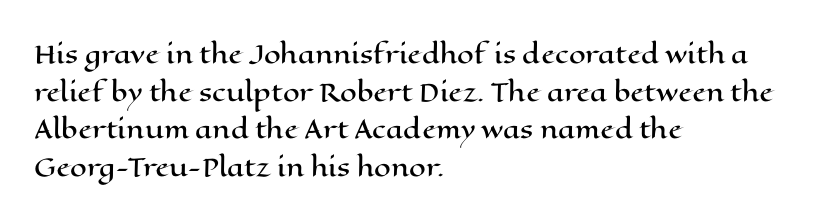
{"italic": "no", "underline": "no", "align": "left", "line_spacing": "normal", "line_spacing_ratio": 1.57, "letter_spacing": "normal", "letter_spacing_em": 0.0, "glyph_px": 24}
